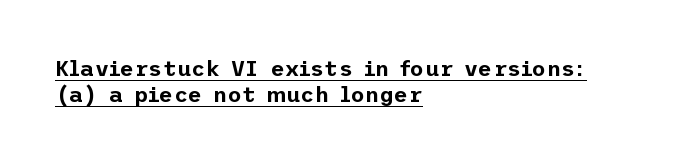
Q: Is the text italic (slanted)? A: No, it is upright.
Q: Is the text underlined? A: Yes.
Q: How is the paragraph aligned? A: Left-aligned.
Q: Is the spacing between letters normal or unusually wide? A: Normal.
